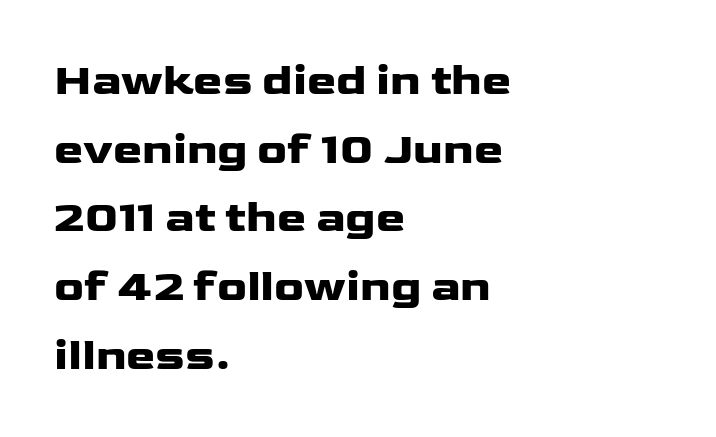
Q: Is the text bold? A: Yes.
Q: Is the text italic (slanted)? A: No, it is upright.
Q: Is the typeface a serif or a sans-serif typeface? A: Sans-serif.
Q: Is the text underlined? A: No.
Q: How is the paragraph aligned? A: Left-aligned.
Q: Is the spacing between letters normal or unusually wide? A: Normal.
Q: Is the spacing between lines tight, normal or loose? A: Normal.
Q: Width (condensed, normal, or wide)? A: Wide.
Q: Stroke contrast? A: Low.
Q: x-height? A: Medium.
Q: Monospaced? A: No.
